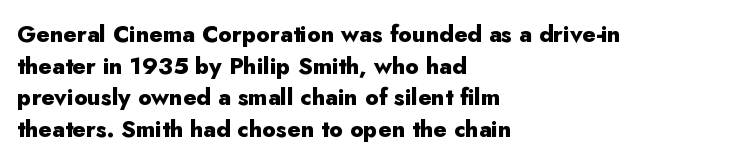
{"italic": "no", "bold": "yes", "underline": "no", "align": "left", "line_spacing": "normal", "line_spacing_ratio": 1.37, "letter_spacing": "normal", "letter_spacing_em": 0.0, "glyph_px": 23}
